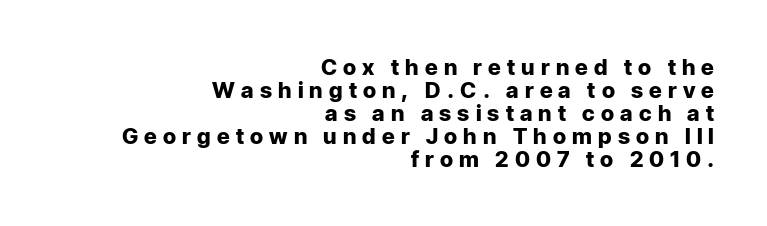
A dark, heavy texture on the line: the type is bold. This rendering widens character spacing well past its baseline value. Vertical strokes here are truly vertical. These lines are set flush right with a ragged left edge. In terms of leading, this rendering errs on the cramped side.
